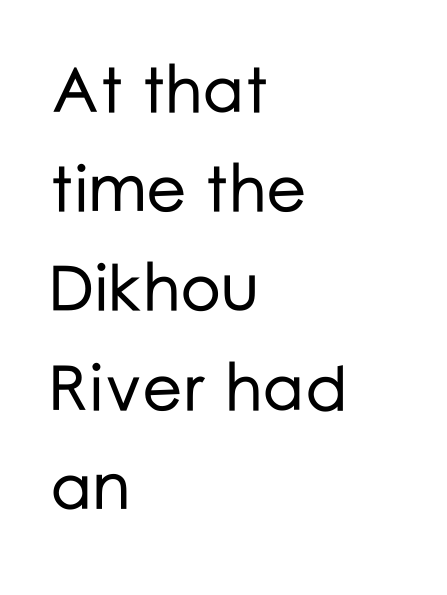
The image shows 64 px sans-serif type, upright; set left-aligned, normal line spacing (1.55x), normal letter spacing, not underlined; low stroke contrast and a medium x-height.
